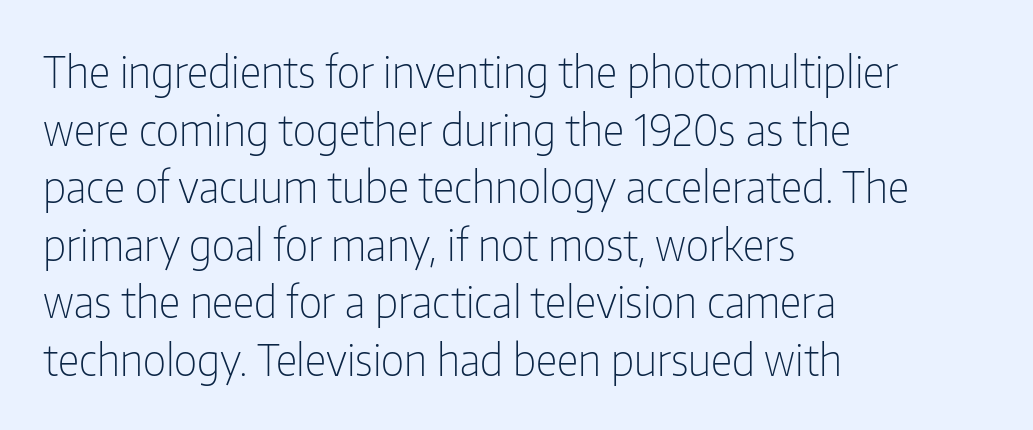
Weight class: somewhere from thin through regular. Vertically, the passage feels balanced, rows spaced as you'd expect. The passage shown is typed in a proportional face where columns would drift. The rendering keeps characters at their native spacing. A classic flush-left, rag-right setting is used for this passage. Font category for this specimen: sans-serif.
